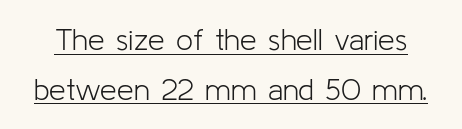
{"serif": "no", "italic": "no", "bold": "no", "weight": "light", "width": "normal", "stroke_contrast": "low", "x_height": "medium", "monospaced": "no", "underline": "yes", "line_spacing": "normal", "line_spacing_ratio": 1.66, "letter_spacing": "normal", "letter_spacing_em": 0.0, "glyph_px": 30}
